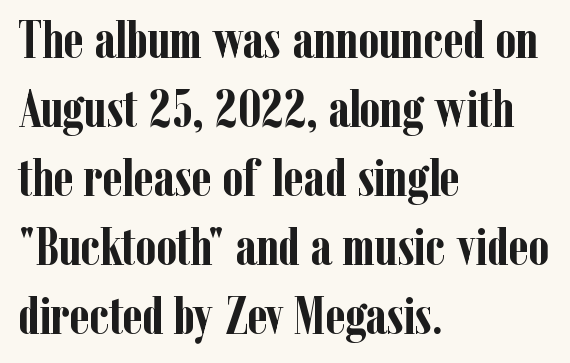
{"serif": "yes", "italic": "no", "bold": "yes", "weight": "semibold", "width": "condensed", "stroke_contrast": "low", "x_height": "medium", "monospaced": "no", "underline": "no", "align": "left", "line_spacing": "normal", "line_spacing_ratio": 1.3, "letter_spacing": "normal", "letter_spacing_em": 0.0, "glyph_px": 53}
